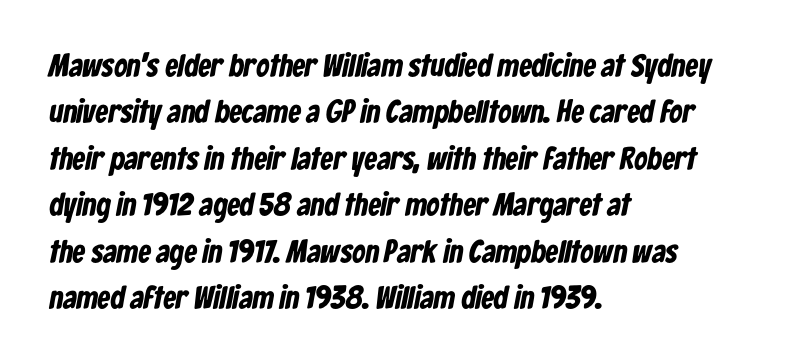
The image shows 32 px bold, condensed sans-serif type; set left-aligned, normal line spacing (1.45x), normal letter spacing, not underlined; low stroke contrast and a medium x-height.
